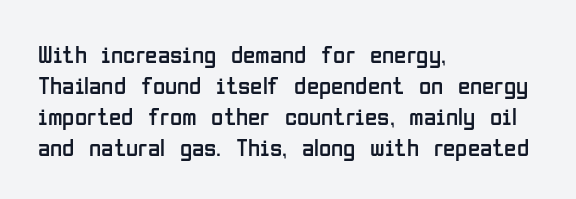
Q: Is the text bold? A: No.
Q: Is the text italic (slanted)? A: No, it is upright.
Q: Is the text underlined? A: No.
Q: How is the paragraph aligned? A: Left-aligned.
Q: Is the spacing between letters normal or unusually wide? A: Normal.
